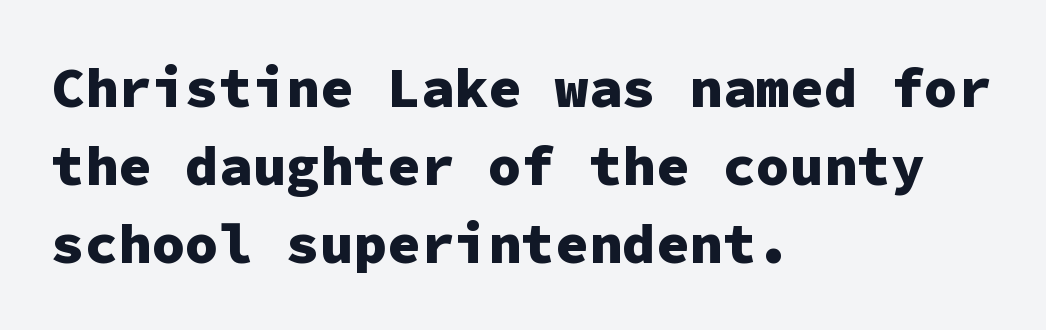
Q: Is the text bold? A: Yes.
Q: Is the text italic (slanted)? A: No, it is upright.
Q: Is the typeface a serif or a sans-serif typeface? A: Sans-serif.
Q: Is the text underlined? A: No.
Q: How is the paragraph aligned? A: Left-aligned.
Q: Is the spacing between letters normal or unusually wide? A: Normal.
Q: Is the spacing between lines tight, normal or loose? A: Normal.
Q: Width (condensed, normal, or wide)? A: Normal.
Q: Stroke contrast? A: Low.
Q: x-height? A: Medium.
Q: Monospaced? A: Yes.
